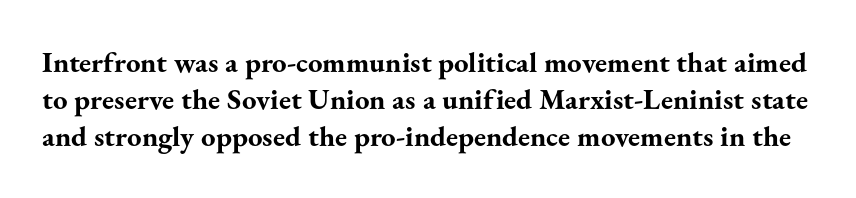
The image shows 29 px bold serif type, upright; set normal line spacing (1.28x), normal letter spacing, not underlined; medium stroke contrast and a small x-height.
